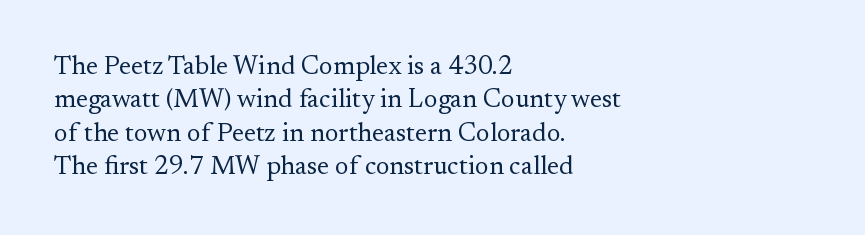
The image shows 26 px text type, upright; set left-aligned, normal line spacing (1.28x), normal letter spacing, not underlined.
